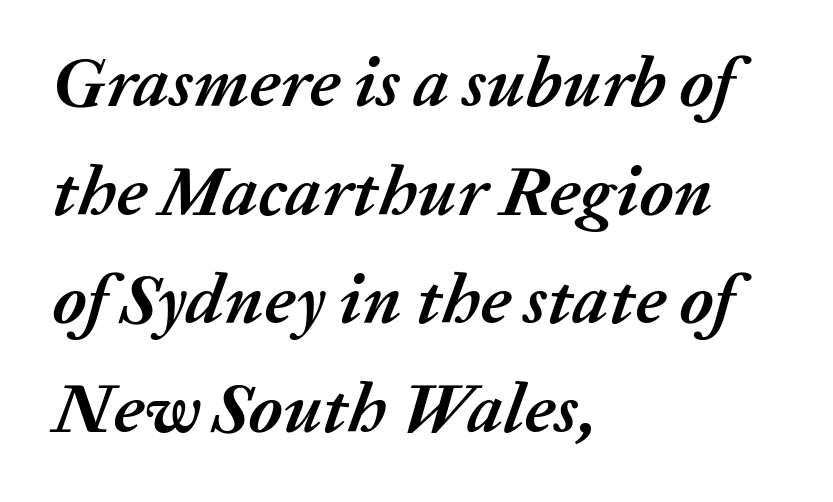
Q: Is the text bold? A: Yes.
Q: Is the text italic (slanted)? A: Yes, it leans right by about 20 degrees.
Q: Is the text underlined? A: No.
Q: How is the paragraph aligned? A: Left-aligned.
Q: Is the spacing between letters normal or unusually wide? A: Normal.
Q: Is the spacing between lines tight, normal or loose? A: Normal.
Q: Width (condensed, normal, or wide)? A: Normal.
Q: Stroke contrast? A: Medium.
Q: x-height? A: Medium.
Q: Monospaced? A: No.
